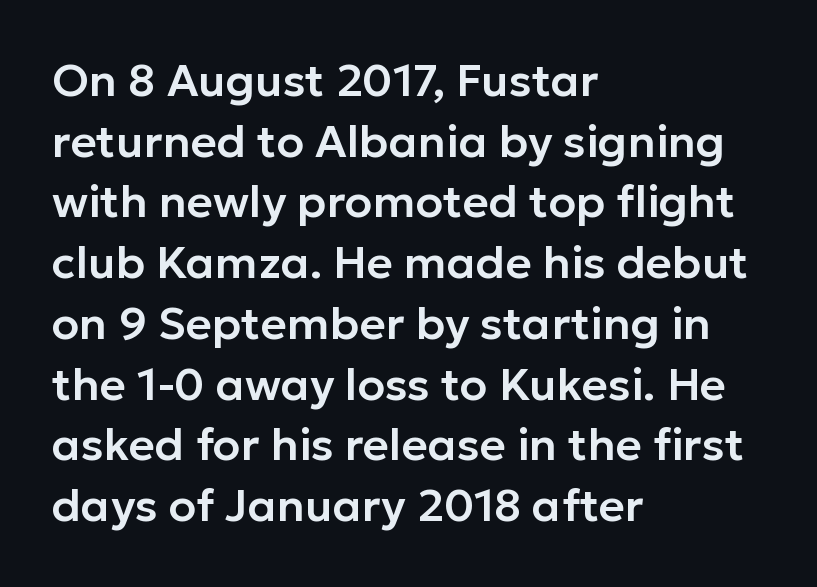
The space directly below the letters is spotless. Each line starts at the same left margin while the right side varies. Designer's note — italics off, roman on. The rendering uses natural spacing where letterforms have individual widths. Short note: letters normally spaced.
